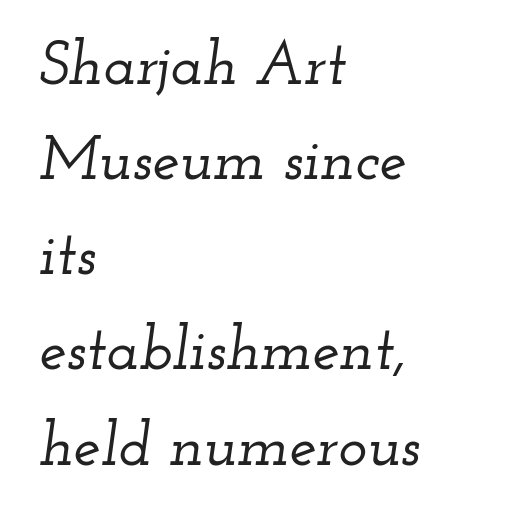
The image shows 61 px wide serif type, italic (leaning right); set left-aligned, normal line spacing (1.56x), normal letter spacing, not underlined; low stroke contrast and a small x-height.
